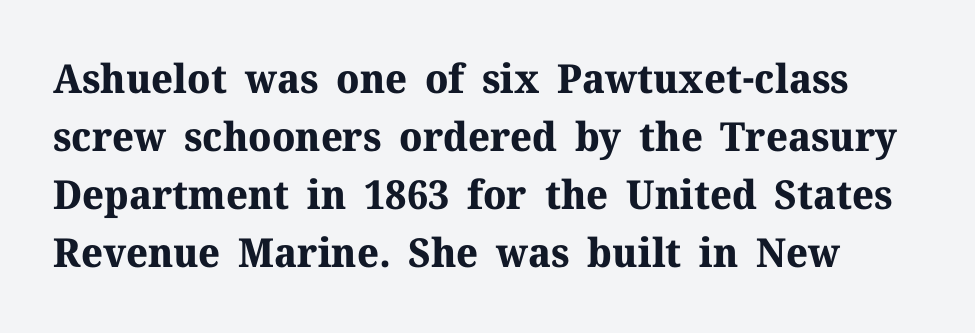
{"serif": "yes", "italic": "no", "bold": "yes", "weight": "bold", "width": "normal", "stroke_contrast": "medium", "x_height": "medium", "monospaced": "no", "underline": "no", "line_spacing": "normal", "line_spacing_ratio": 1.45, "letter_spacing": "normal", "letter_spacing_em": 0.0, "glyph_px": 40}
